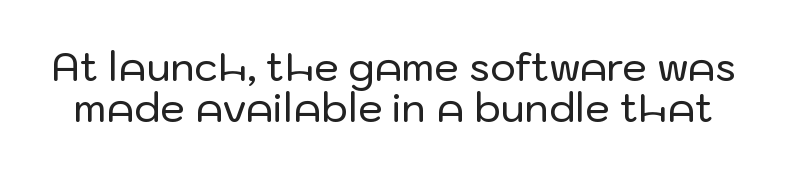
Between one letter and the next there's only the usual sliver of space. Check the space under the baseline: it is left empty. When letters stand straight like this, we call the style roman or upright. The line-height multiplier appears low, near solid setting.
